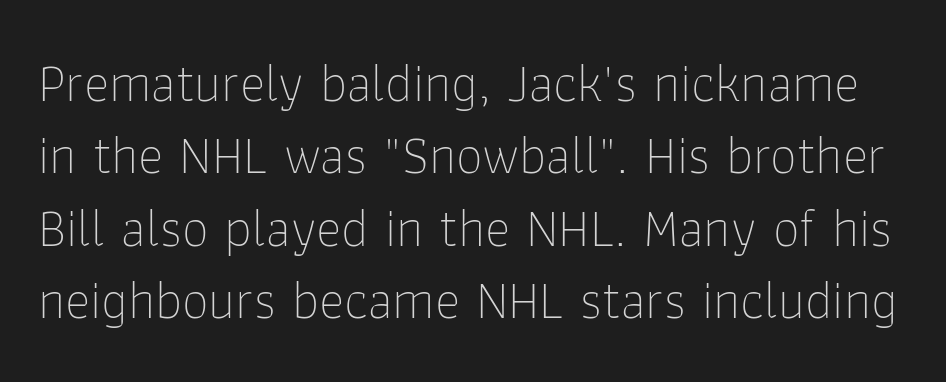
Q: Is the text bold? A: No.
Q: Is the text italic (slanted)? A: No, it is upright.
Q: Is the typeface a serif or a sans-serif typeface? A: Sans-serif.
Q: Is the text underlined? A: No.
Q: Is the spacing between letters normal or unusually wide? A: Normal.
Q: Is the spacing between lines tight, normal or loose? A: Normal.
Q: Width (condensed, normal, or wide)? A: Normal.
Q: Stroke contrast? A: Low.
Q: x-height? A: Medium.
Q: Monospaced? A: No.
